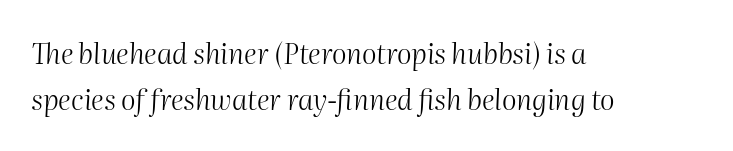
These lines were composed using italics. Teacher's note: observe the even left margin — that is flush-left alignment. Each row of text sits above clean, open space. These lines are rendered in a variable-pitch font. Compared with typical body copy, the letter spacing here is the same.
